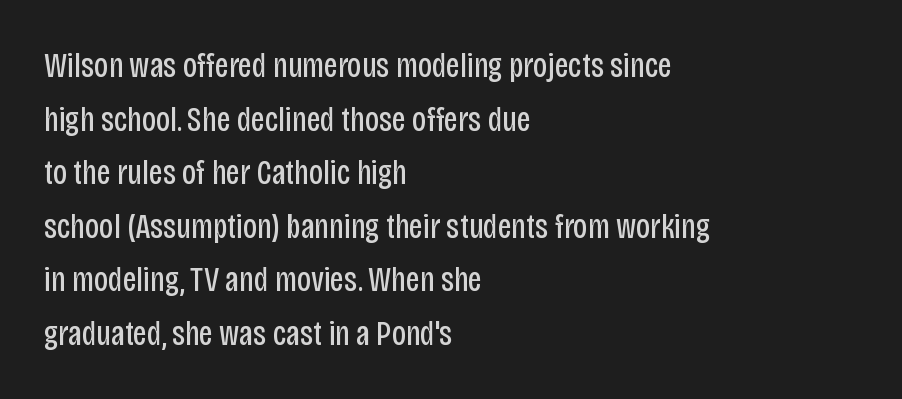
{"serif": "no", "italic": "no", "bold": "no", "weight": "regular", "width": "condensed", "stroke_contrast": "low", "x_height": "large", "monospaced": "no", "underline": "no", "align": "left", "line_spacing": "normal", "line_spacing_ratio": 1.53, "letter_spacing": "normal", "letter_spacing_em": 0.0, "glyph_px": 35}
